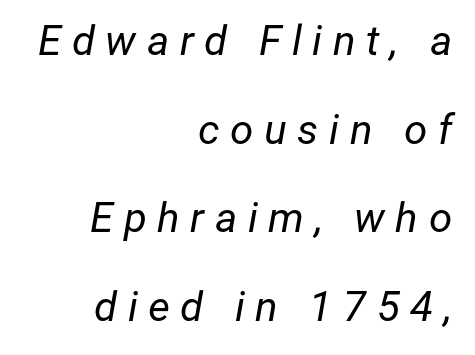
The image shows 42 px regular-weight type, italic (leaning right); set right-aligned, loose line spacing (2.11x), unusually wide letter spacing (+0.25 em), not underlined; low stroke contrast and a medium x-height.
